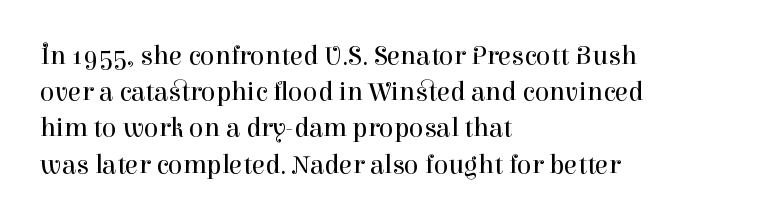
Q: Is the text bold? A: No.
Q: Is the text italic (slanted)? A: No, it is upright.
Q: Is the text underlined? A: No.
Q: How is the paragraph aligned? A: Left-aligned.
Q: Is the spacing between letters normal or unusually wide? A: Normal.
Q: Is the spacing between lines tight, normal or loose? A: Normal.
